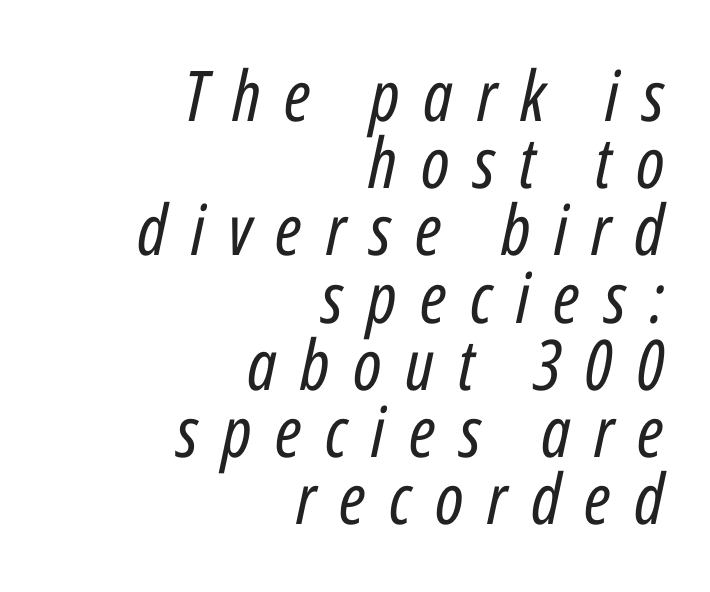
{"italic": "yes", "lean": "right", "slant_degrees": 12, "bold": "no", "weight": "regular", "width": "condensed", "stroke_contrast": "low", "x_height": "medium", "monospaced": "no", "underline": "no", "align": "right", "line_spacing": "tight", "line_spacing_ratio": 0.96, "letter_spacing": "wide", "letter_spacing_em": 0.34, "glyph_px": 70}
